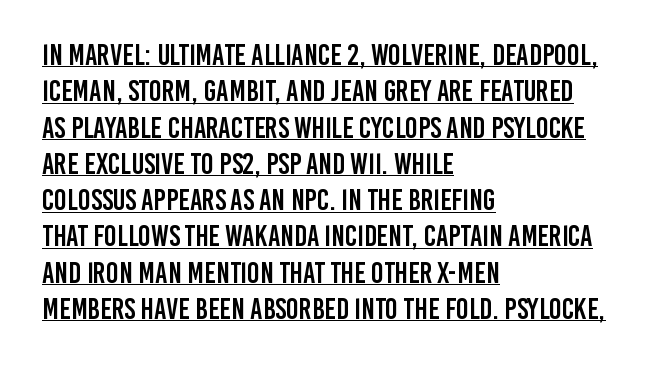
{"serif": "no", "italic": "no", "width": "condensed", "stroke_contrast": "low", "x_height": "large", "monospaced": "no", "underline": "yes", "align": "left", "line_spacing_ratio": 1.21, "letter_spacing": "normal", "letter_spacing_em": 0.0, "glyph_px": 30}
